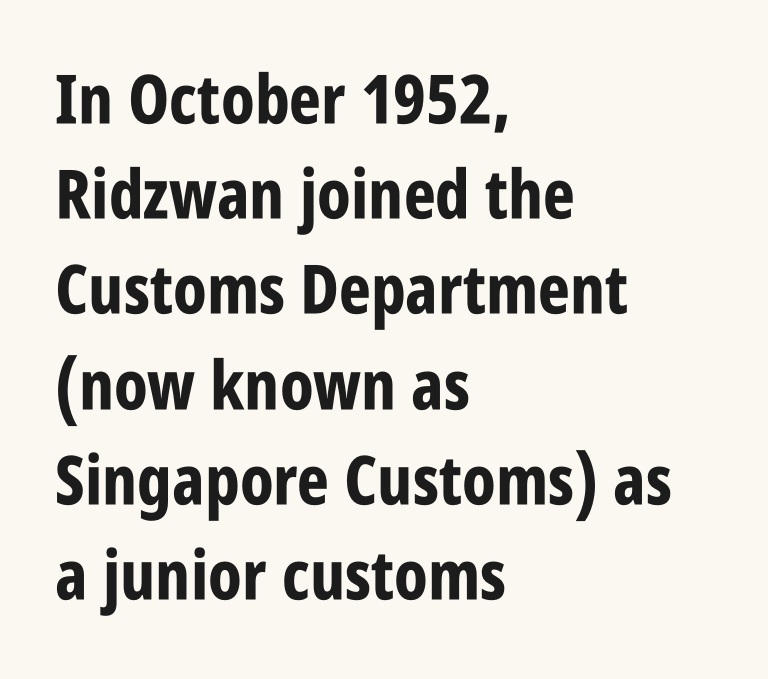
Strong, thick strokes mark this as bold type. Summary of vertical rhythm: regular, with standard interline spacing. Tracking value appears to be zero — textbook default spacing. The typesetter chose a ragged-right arrangement here. Underlining? Definitely not there.
